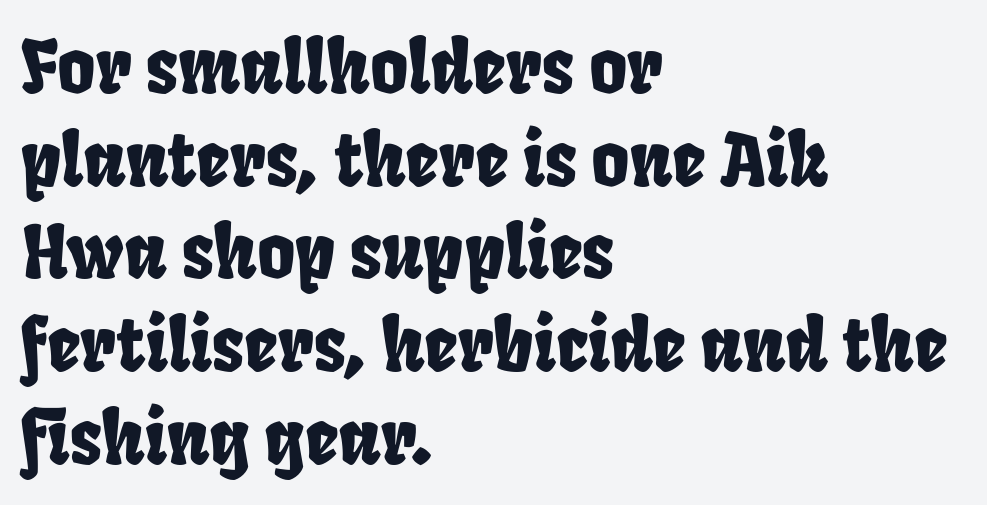
{"serif": "no", "width": "condensed", "stroke_contrast": "low", "x_height": "large", "monospaced": "no", "underline": "no", "align": "left", "line_spacing": "normal", "line_spacing_ratio": 1.27, "letter_spacing": "normal", "letter_spacing_em": 0.0, "glyph_px": 73}
